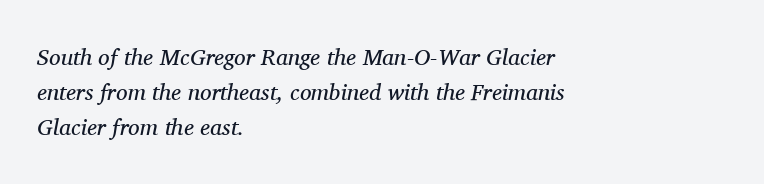
Horizontal bands of white between lines are of average thickness. The text carries the slant typical of an italic or oblique font. Plain, unruled lines of type. Observe the ordinary spacing: letters are neighbours, not strangers.
